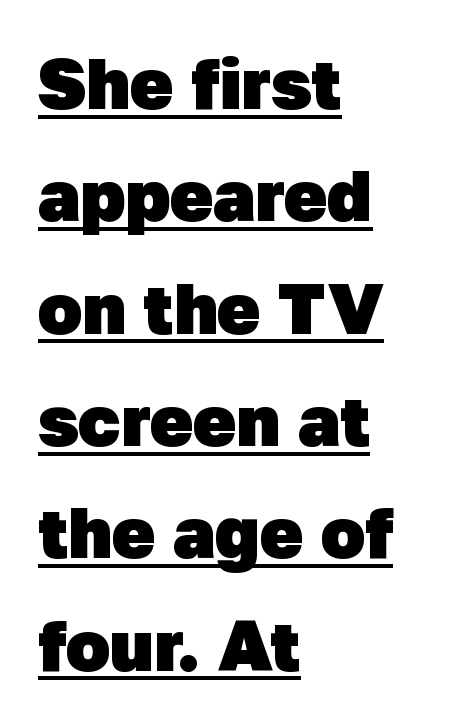
{"serif": "no", "bold": "yes", "weight": "heavy", "width": "normal", "stroke_contrast": "low", "x_height": "medium", "monospaced": "no", "underline": "yes", "align": "left", "line_spacing": "normal", "line_spacing_ratio": 1.56, "letter_spacing": "normal", "letter_spacing_em": 0.0, "glyph_px": 72}
